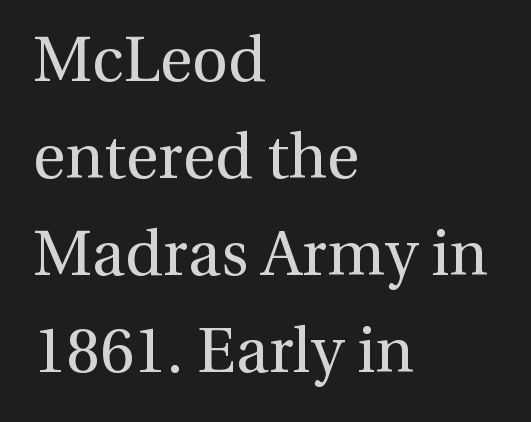
Q: Is the text bold? A: No.
Q: Is the text italic (slanted)? A: No, it is upright.
Q: Is the typeface a serif or a sans-serif typeface? A: Serif.
Q: Is the text underlined? A: No.
Q: How is the paragraph aligned? A: Left-aligned.
Q: Is the spacing between letters normal or unusually wide? A: Normal.
Q: Is the spacing between lines tight, normal or loose? A: Normal.
Q: Width (condensed, normal, or wide)? A: Normal.
Q: x-height? A: Medium.
Q: Monospaced? A: No.
